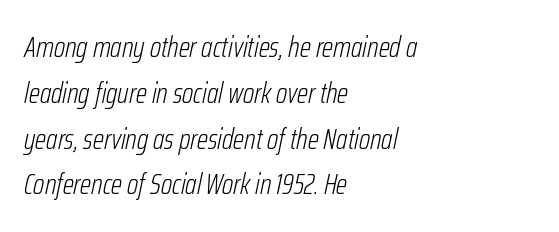
{"italic": "yes", "lean": "right", "slant_degrees": 12, "bold": "no", "weight": "light", "width": "condensed", "stroke_contrast": "low", "x_height": "medium", "monospaced": "no", "underline": "no", "align": "left", "line_spacing": "normal", "line_spacing_ratio": 1.58, "letter_spacing": "normal", "letter_spacing_em": 0.0, "glyph_px": 29}
